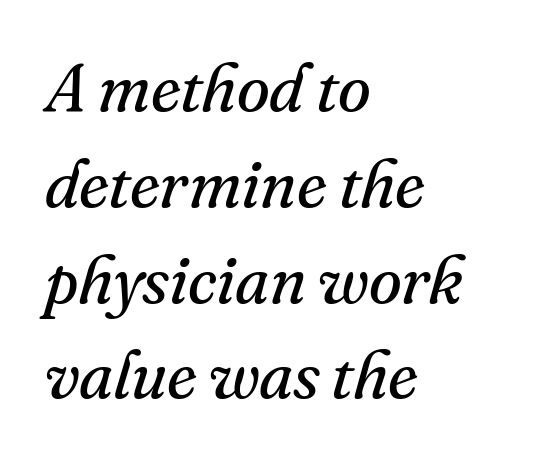
{"serif": "yes", "italic": "yes", "lean": "right", "slant_degrees": 16, "bold": "no", "weight": "regular", "width": "normal", "stroke_contrast": "medium", "x_height": "small", "monospaced": "no", "underline": "no", "align": "left", "line_spacing": "normal", "line_spacing_ratio": 1.43, "letter_spacing": "normal", "letter_spacing_em": 0.0, "glyph_px": 67}
